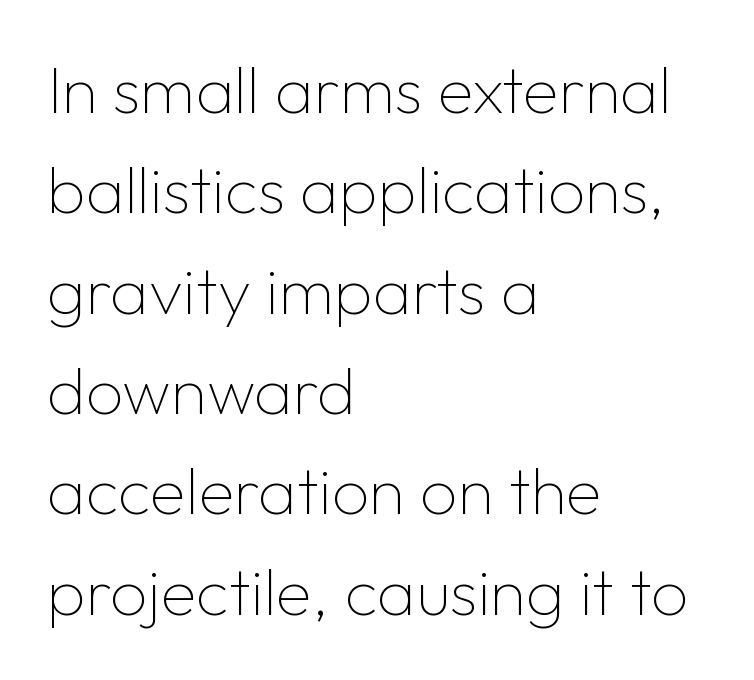
{"serif": "no", "italic": "no", "bold": "no", "weight": "thin", "width": "normal", "stroke_contrast": "low", "x_height": "medium", "monospaced": "no", "underline": "no", "align": "left", "line_spacing": "normal", "line_spacing_ratio": 1.52, "letter_spacing": "normal", "letter_spacing_em": 0.0, "glyph_px": 66}
